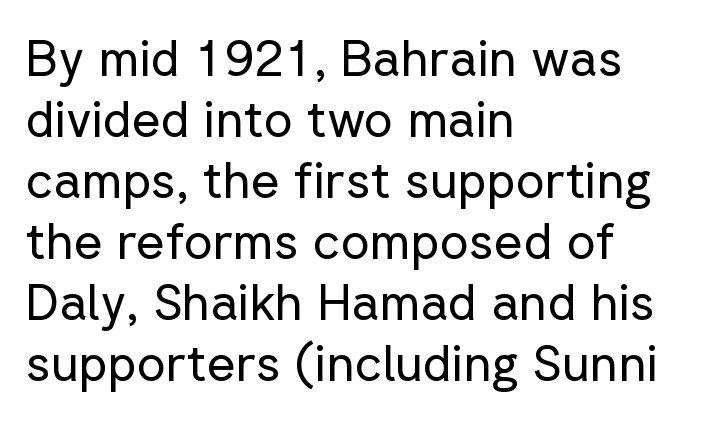
The image shows 50 px regular-weight sans-serif type, upright; set left-aligned, line spacing 1.22x, normal letter spacing, not underlined; low stroke contrast and a medium x-height.
